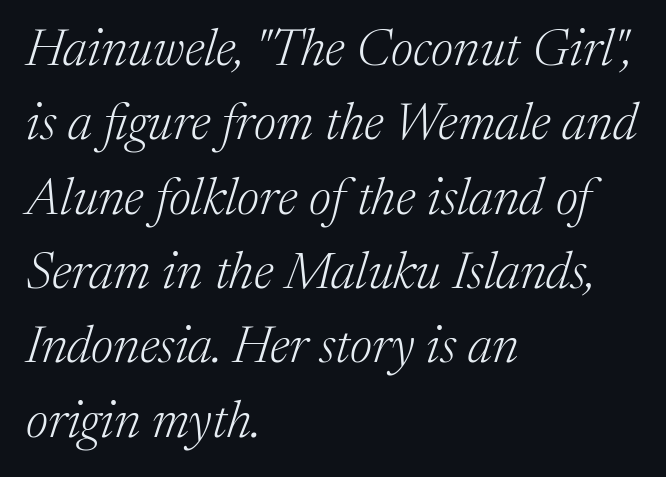
The image shows 52 px light serif type, italic (leaning right); set left-aligned, normal line spacing (1.43x), normal letter spacing, not underlined; medium stroke contrast and a medium x-height.
